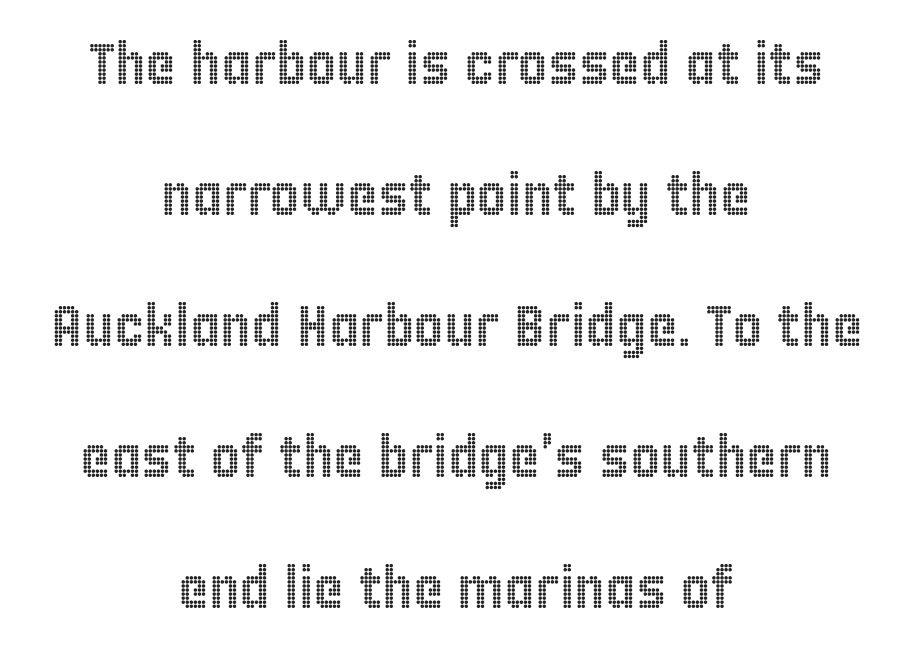
The image shows 58 px condensed type, upright; set centered, loose line spacing (2.26x), normal letter spacing, not underlined; a large x-height.
